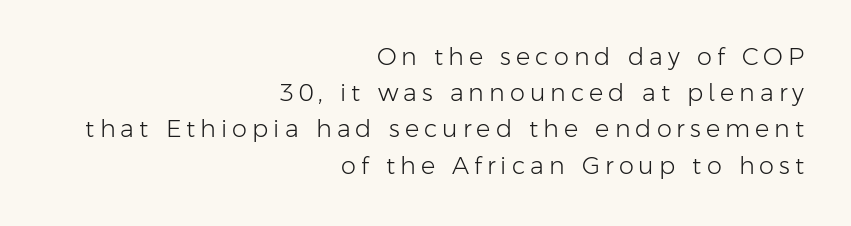
{"italic": "no", "bold": "no", "underline": "no", "align": "right", "line_spacing": "normal", "line_spacing_ratio": 1.51, "letter_spacing": "wide", "letter_spacing_em": 0.21, "glyph_px": 24}
